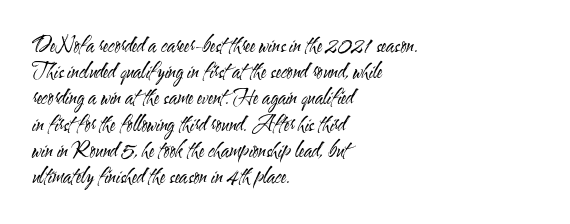
{"bold": "no", "underline": "no", "align": "left", "line_spacing": "normal", "line_spacing_ratio": 1.31, "letter_spacing": "normal", "letter_spacing_em": 0.0, "glyph_px": 20}
